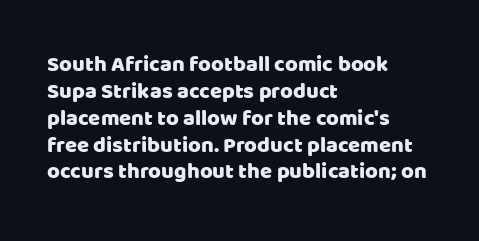
Is the block centered? No — it sits flush against the left margin. Beneath every word, the page is bare. What stands out about the letter spacing? Nothing — it is the standard amount. The lettering stays uniformly vertical, giving the passage a roman look.
